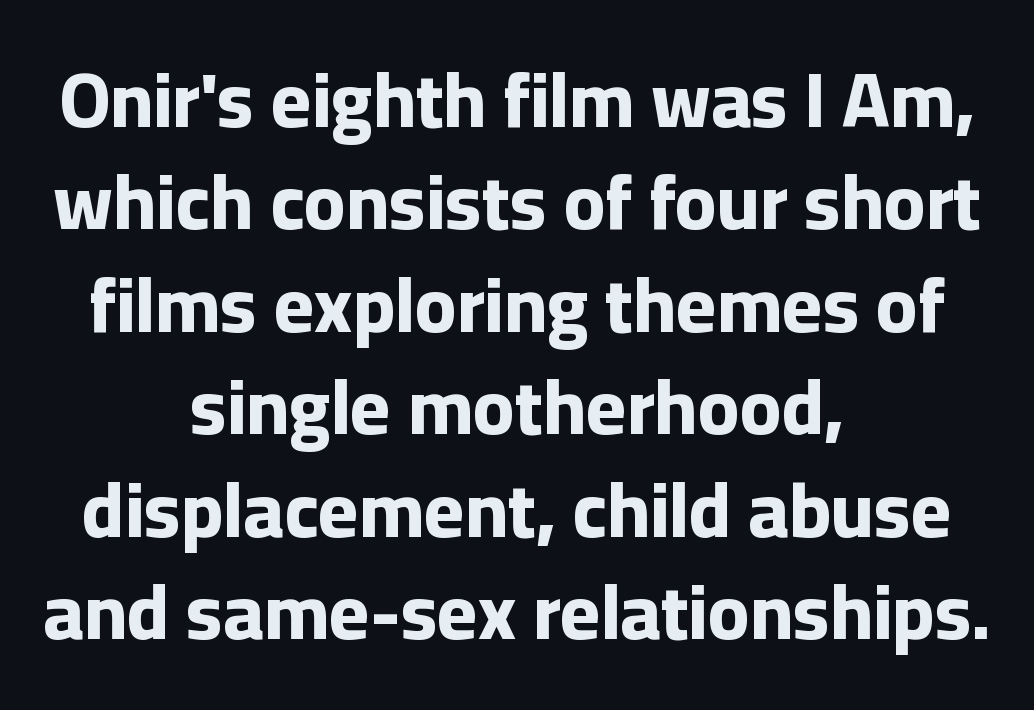
The image shows 77 px bold sans-serif type, upright; set centered, normal line spacing (1.33x), normal letter spacing, not underlined; low stroke contrast and a medium x-height.
